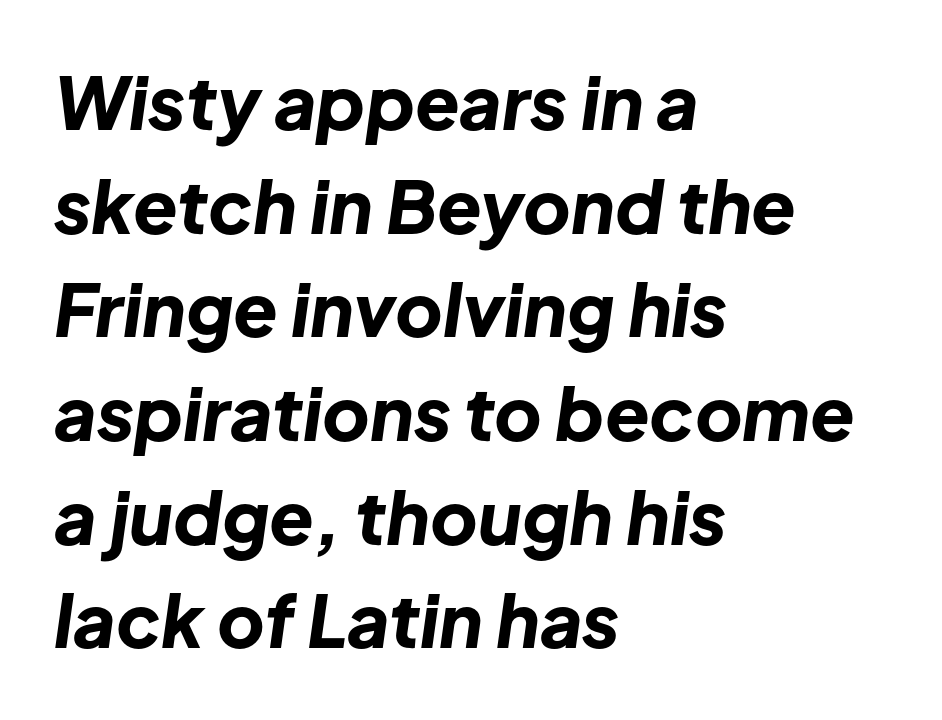
Does the leading feel generous? No, just average. Reading down the block, your eye returns to a fixed left position each line. Here the designer chose a conventional face with non-uniform glyph widths. Short note: letters normally spaced. The passage shown is emphatically bold. The specimen reads as italic at a glance.
